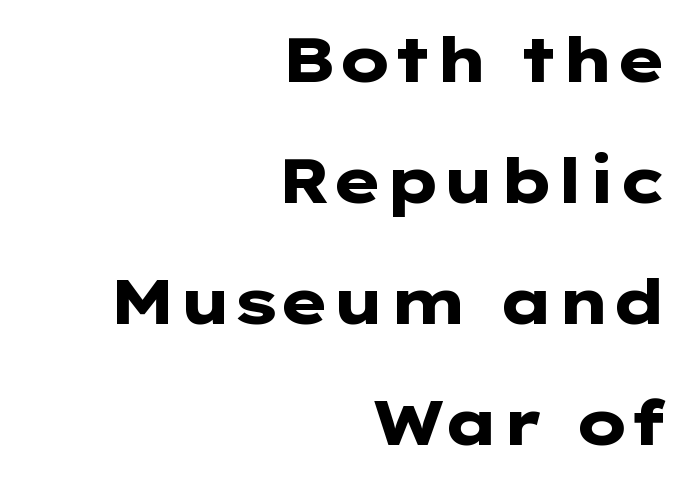
Q: Is the text bold? A: Yes.
Q: Is the text italic (slanted)? A: No, it is upright.
Q: Is the typeface a serif or a sans-serif typeface? A: Sans-serif.
Q: Is the text underlined? A: No.
Q: How is the paragraph aligned? A: Right-aligned.
Q: Is the spacing between letters normal or unusually wide? A: Normal.
Q: Is the spacing between lines tight, normal or loose? A: Loose.
Q: Width (condensed, normal, or wide)? A: Wide.
Q: Stroke contrast? A: Low.
Q: x-height? A: Medium.
Q: Monospaced? A: No.
